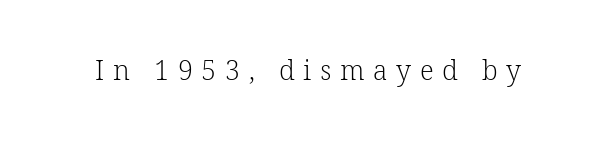
Q: Is the text bold? A: No.
Q: Is the text italic (slanted)? A: No, it is upright.
Q: Is the text underlined? A: No.
Q: Is the spacing between letters normal or unusually wide? A: Unusually wide.
